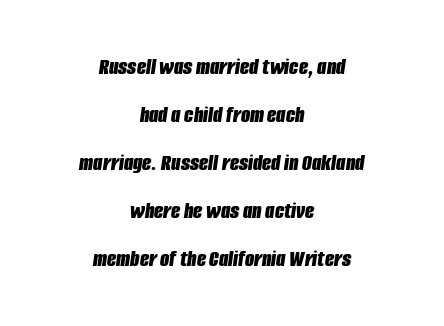
Q: Is the text bold? A: Yes.
Q: Is the text italic (slanted)? A: Yes, it leans right by about 8 degrees.
Q: Is the text underlined? A: No.
Q: How is the paragraph aligned? A: Centered.
Q: Is the spacing between letters normal or unusually wide? A: Normal.
Q: Is the spacing between lines tight, normal or loose? A: Loose.
